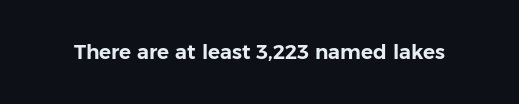
The image shows 20 px text type, upright; set normal letter spacing, not underlined.
